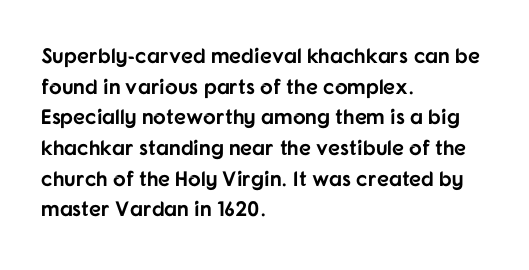
{"italic": "no", "bold": "yes", "underline": "no", "align": "left", "line_spacing": "normal", "line_spacing_ratio": 1.46, "letter_spacing": "normal", "letter_spacing_em": 0.0, "glyph_px": 21}
